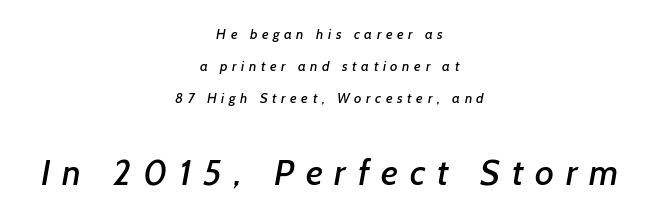
{"serif": "no", "width": "normal", "stroke_contrast": "low", "x_height": "medium", "monospaced": "no", "underline": "no", "align": "center", "line_spacing": "loose", "line_spacing_ratio": 2.28, "letter_spacing": "wide", "letter_spacing_em": 0.33, "larger_block": "second", "size_ratio": 2.57, "glyph_px": 36}
